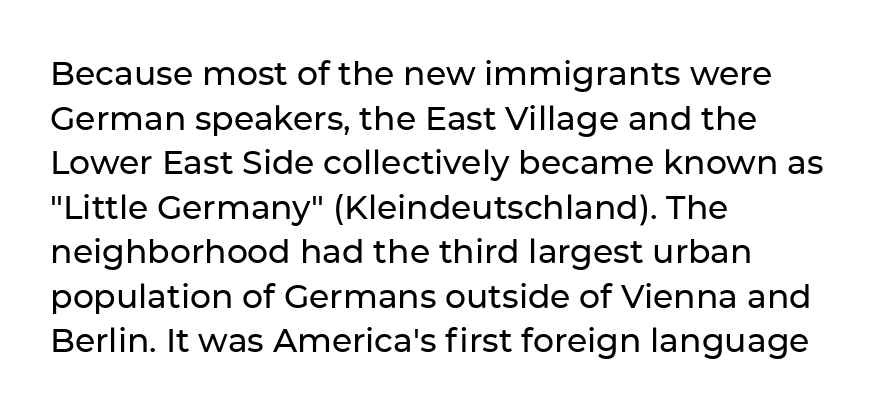
Q: Is the text italic (slanted)? A: No, it is upright.
Q: Is the typeface a serif or a sans-serif typeface? A: Sans-serif.
Q: Is the text underlined? A: No.
Q: How is the paragraph aligned? A: Left-aligned.
Q: Is the spacing between letters normal or unusually wide? A: Normal.
Q: Is the spacing between lines tight, normal or loose? A: Normal.
Q: Width (condensed, normal, or wide)? A: Normal.
Q: Stroke contrast? A: Low.
Q: x-height? A: Medium.
Q: Monospaced? A: No.
